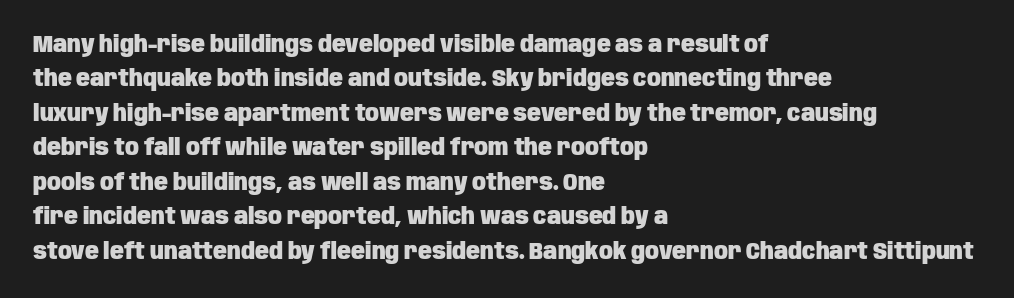
{"italic": "no", "bold": "yes", "underline": "no", "align": "left", "line_spacing": "normal", "line_spacing_ratio": 1.5, "letter_spacing": "normal", "letter_spacing_em": 0.0, "glyph_px": 23}
